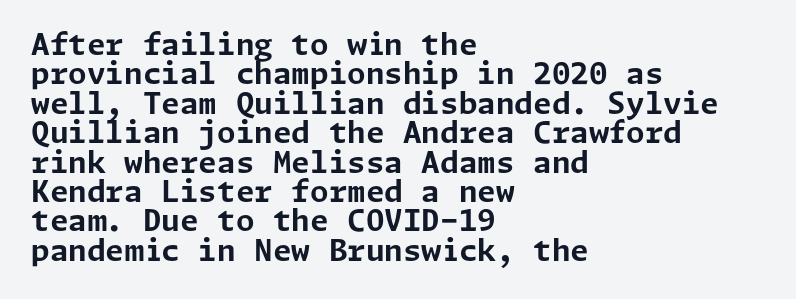
{"serif": "no", "italic": "no", "bold": "yes", "weight": "bold", "width": "normal", "stroke_contrast": "low", "x_height": "medium", "underline": "no", "align": "left", "line_spacing": "tight", "line_spacing_ratio": 0.98, "letter_spacing": "normal", "letter_spacing_em": 0.0, "glyph_px": 30}
